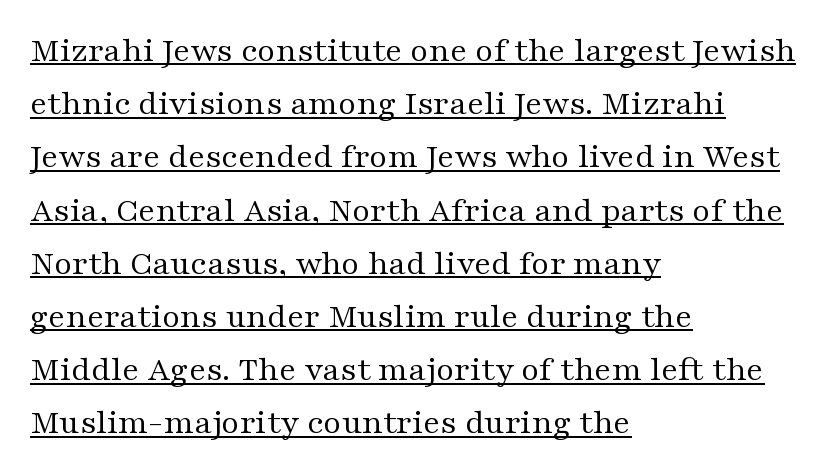
The image shows 35 px regular-weight, wide serif type, upright; set left-aligned, normal line spacing (1.52x), normal letter spacing, underlined; medium stroke contrast and a medium x-height.
